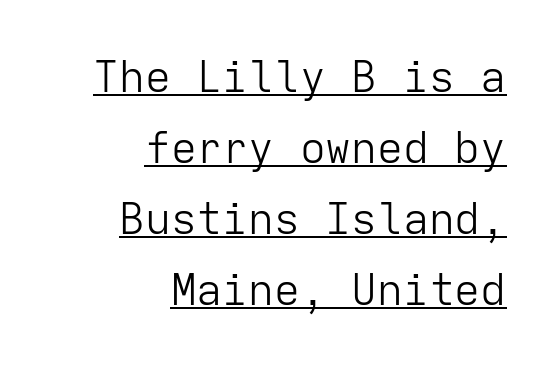
Q: Is the text bold? A: No.
Q: Is the text italic (slanted)? A: No, it is upright.
Q: Is the typeface a serif or a sans-serif typeface? A: Sans-serif.
Q: Is the text underlined? A: Yes.
Q: How is the paragraph aligned? A: Right-aligned.
Q: Is the spacing between letters normal or unusually wide? A: Normal.
Q: Is the spacing between lines tight, normal or loose? A: Normal.
Q: Width (condensed, normal, or wide)? A: Normal.
Q: Stroke contrast? A: Low.
Q: x-height? A: Medium.
Q: Monospaced? A: Yes.
